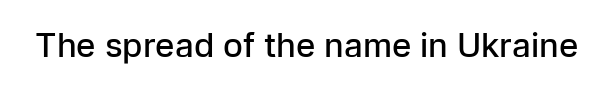
These lines keep a tight, regular rhythm from letter to letter. Do the characters align in a grid? No, the font is proportional. Only glyphs here, with clear space below each row. The font's upright variant was chosen for this text.
